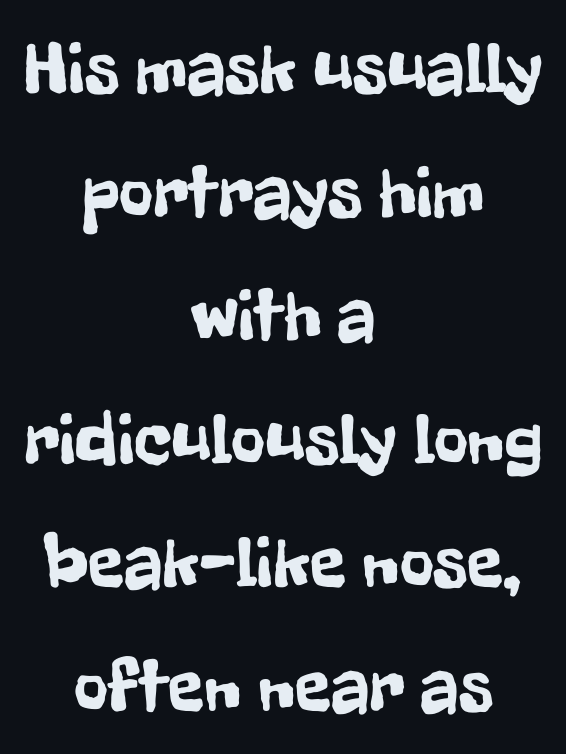
The image shows 74 px condensed sans-serif type, upright; set centered, normal line spacing (1.67x), normal letter spacing, not underlined; low stroke contrast and a medium x-height.
